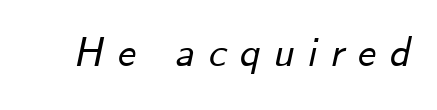
Q: Is the text italic (slanted)? A: Yes, it leans right by about 12 degrees.
Q: Is the text underlined? A: No.
Q: Is the spacing between letters normal or unusually wide? A: Unusually wide.
Q: Width (condensed, normal, or wide)? A: Normal.
Q: Stroke contrast? A: Low.
Q: x-height? A: Small.
Q: Monospaced? A: No.
